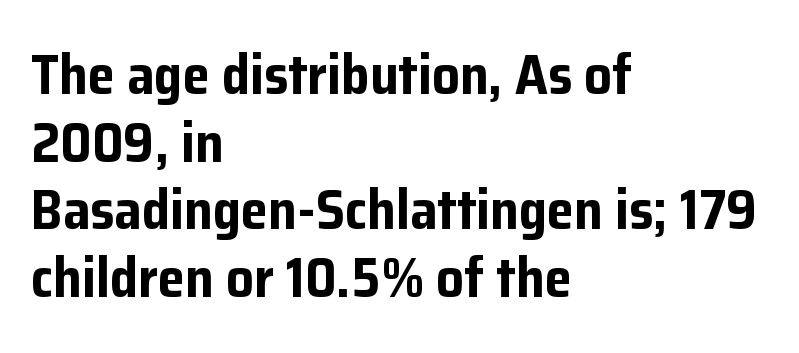
Q: Is the text bold? A: Yes.
Q: Is the text italic (slanted)? A: No, it is upright.
Q: Is the typeface a serif or a sans-serif typeface? A: Sans-serif.
Q: Is the text underlined? A: No.
Q: How is the paragraph aligned? A: Left-aligned.
Q: Is the spacing between letters normal or unusually wide? A: Normal.
Q: Width (condensed, normal, or wide)? A: Normal.
Q: Stroke contrast? A: Low.
Q: x-height? A: Medium.
Q: Monospaced? A: No.
